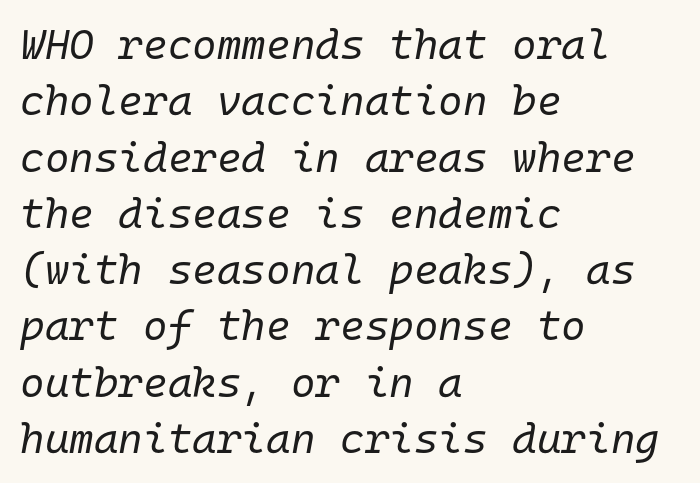
The face used here has a pronounced slope to its letters. The face used here is rendered with its standard letterfit. Vertically, the passage feels balanced, rows spaced as you'd expect. A light-to-regular cut is what we see here. Note the uniform advance width — an 'i' takes as much space as an 'm'. The rag falls on the right side of this text block.
